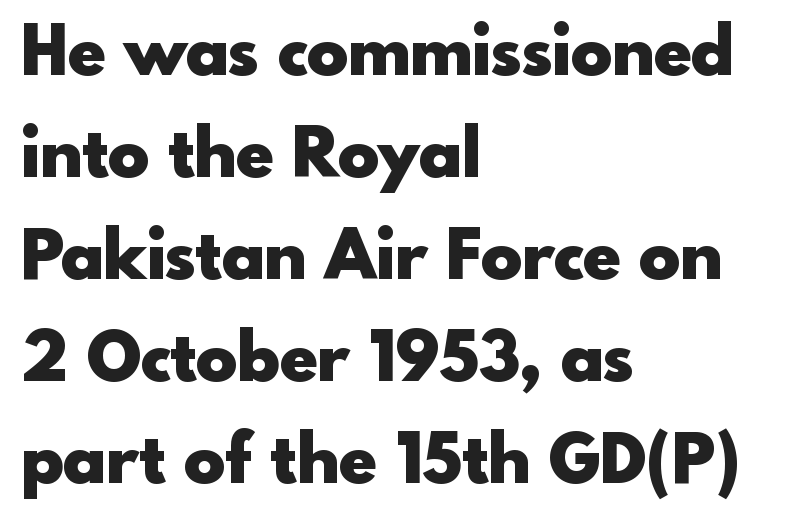
Q: Is the text bold? A: Yes.
Q: Is the text italic (slanted)? A: No, it is upright.
Q: Is the typeface a serif or a sans-serif typeface? A: Sans-serif.
Q: Is the text underlined? A: No.
Q: How is the paragraph aligned? A: Left-aligned.
Q: Is the spacing between letters normal or unusually wide? A: Normal.
Q: Is the spacing between lines tight, normal or loose? A: Normal.
Q: Width (condensed, normal, or wide)? A: Normal.
Q: x-height? A: Small.
Q: Monospaced? A: No.
